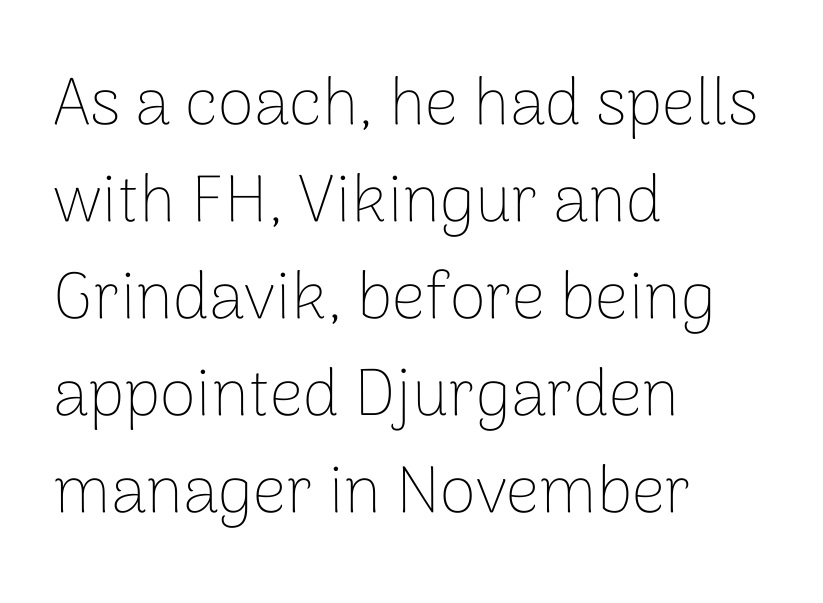
{"serif": "no", "italic": "no", "bold": "no", "weight": "thin", "width": "normal", "stroke_contrast": "low", "x_height": "medium", "monospaced": "no", "underline": "no", "align": "left", "line_spacing": "normal", "line_spacing_ratio": 1.47, "letter_spacing": "normal", "letter_spacing_em": 0.0, "glyph_px": 66}
